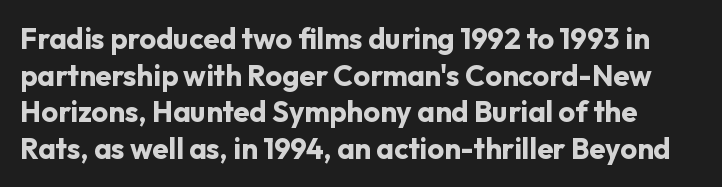
Q: Is the text bold? A: Yes.
Q: Is the text italic (slanted)? A: No, it is upright.
Q: Is the typeface a serif or a sans-serif typeface? A: Sans-serif.
Q: Is the text underlined? A: No.
Q: Is the spacing between letters normal or unusually wide? A: Normal.
Q: Is the spacing between lines tight, normal or loose? A: Normal.
Q: Width (condensed, normal, or wide)? A: Normal.
Q: Stroke contrast? A: Low.
Q: x-height? A: Medium.
Q: Monospaced? A: No.
